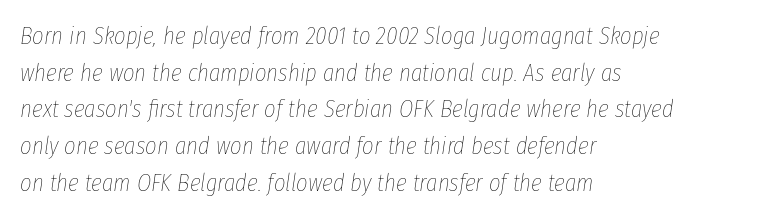
The image shows 25 px text type, italic (leaning right); set left-aligned, normal line spacing (1.47x), normal letter spacing, not underlined.
